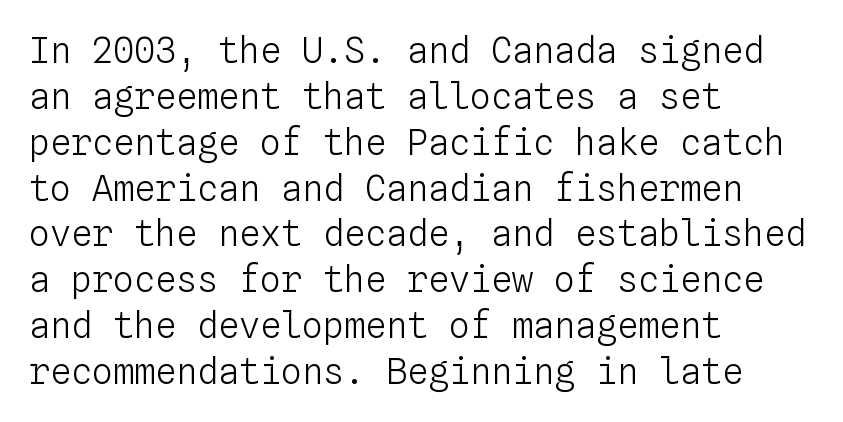
Q: Is the text bold? A: No.
Q: Is the text italic (slanted)? A: No, it is upright.
Q: Is the text underlined? A: No.
Q: How is the paragraph aligned? A: Left-aligned.
Q: Is the spacing between letters normal or unusually wide? A: Normal.
Q: Is the spacing between lines tight, normal or loose? A: Normal.
Q: Width (condensed, normal, or wide)? A: Normal.
Q: Stroke contrast? A: Low.
Q: x-height? A: Medium.
Q: Monospaced? A: Yes.
